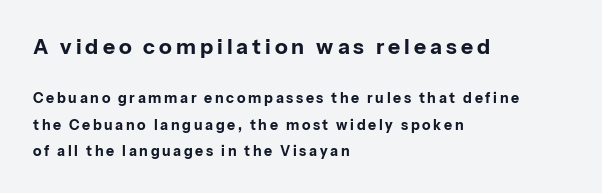
The image shows 21 px bold type, upright; set left-aligned, line spacing 1.88x, not underlined; the first (top) block is 1.5x larger.
